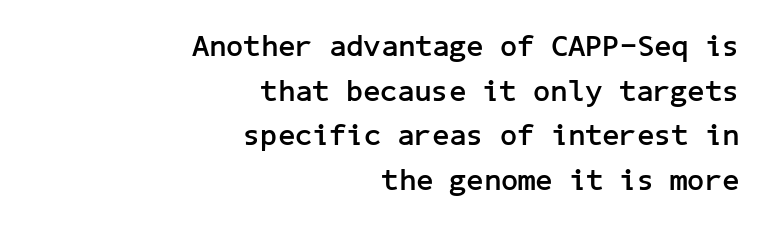
The image shows 30 px semibold sans-serif type, upright; set right-aligned, normal line spacing (1.49x), normal letter spacing, not underlined; low stroke contrast and a medium x-height.
